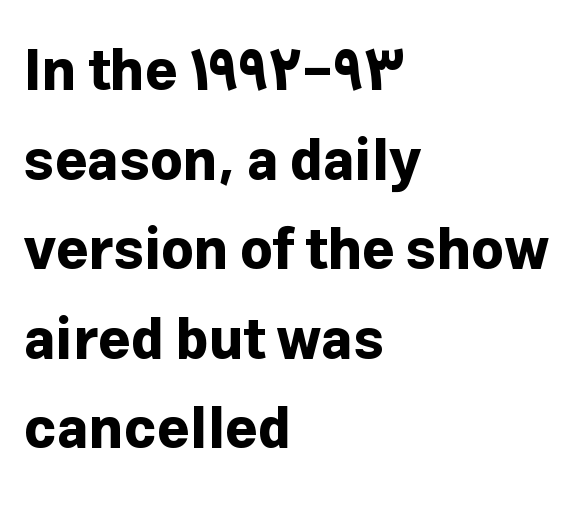
{"serif": "no", "italic": "no", "bold": "yes", "weight": "bold", "width": "normal", "stroke_contrast": "low", "x_height": "medium", "monospaced": "no", "underline": "no", "align": "left", "line_spacing": "normal", "line_spacing_ratio": 1.6, "letter_spacing": "normal", "letter_spacing_em": 0.0, "glyph_px": 56}
